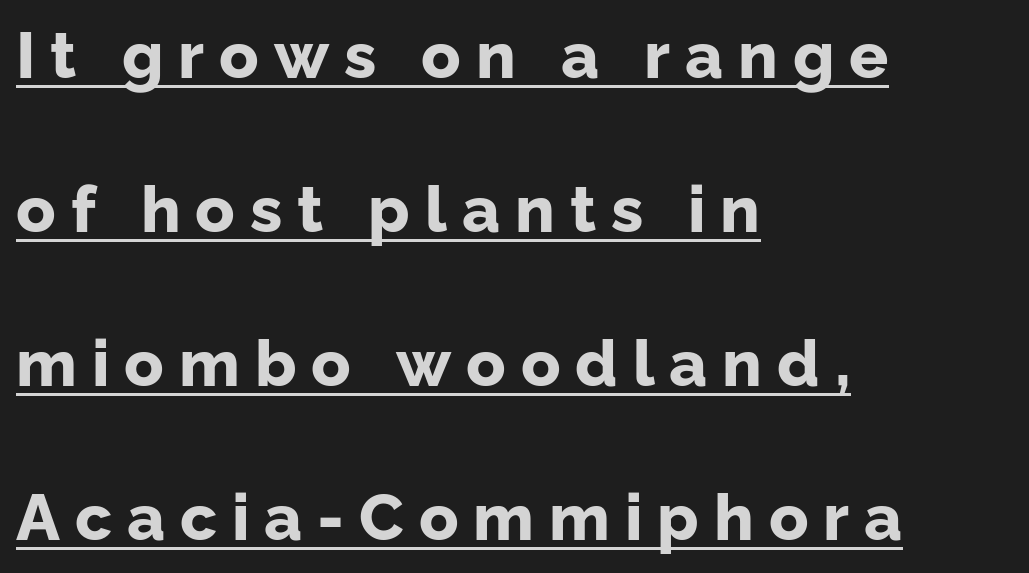
The face used here is rendered with a markedly widened letterfit. Proportional: the letters do not fall into vertical columns. Is there an underline? Yes — a line sits under the letters. Does the lettering tilt? It doesn't — this is upright. How would I describe the line gaps? Wide and relaxed.
